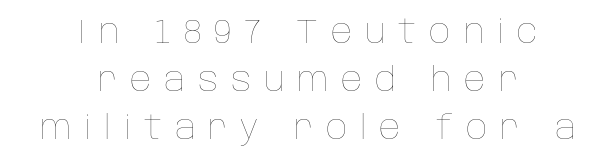
Unmarked baselines from the first word to the last. Each new line begins a customary step beneath the previous one. Stems here are at most as thick as an everyday book face. You could only call the tracking loose — the letters float apart. These lines were composed using upright roman letters. Think of a printed novel: that variable character pitch is what you see here.
